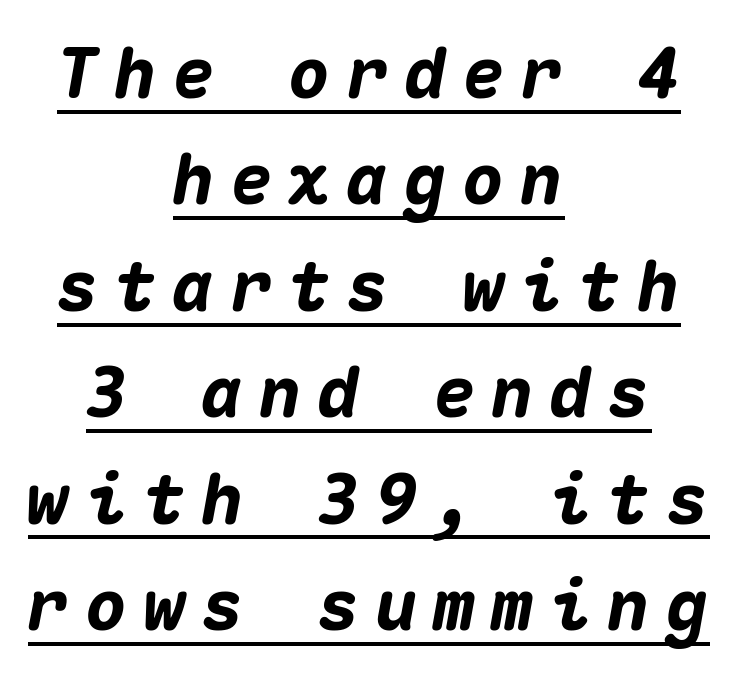
There is plenty of visible air inserted between adjacent glyphs. Teacher's note: observe the equal gaps on both sides — that is centered alignment. Honestly, the row spacing looks completely unremarkable. The rendering uses the underline text-decoration. Every character here occupies the same horizontal width, giving the sample a typewriter-like rhythm.
